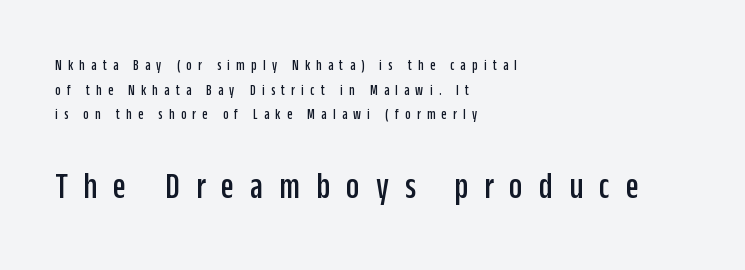
Note: smaller setting up top, larger setting below. You can tell it's not italic because the verticals are truly vertical. In terms of leading, this rendering sits right in the middle. Here the designer chose a conventional face with non-uniform glyph widths.
